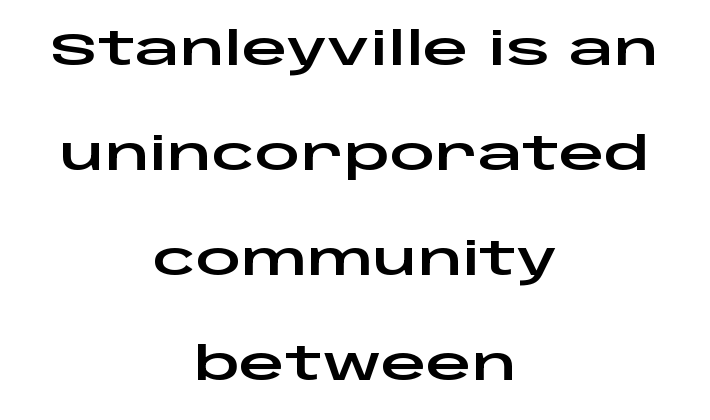
It's the straight-up-and-down kind of type. The zone under the glyphs is completely vacant. Summary of vertical rhythm: relaxed, with wide interline spacing. The horizontal fit of the characters is conventional and even. Is this a fixed-width face? No — the glyphs have proportional, varying widths. Serif or sans? Sans — the stroke terminals are bare.
